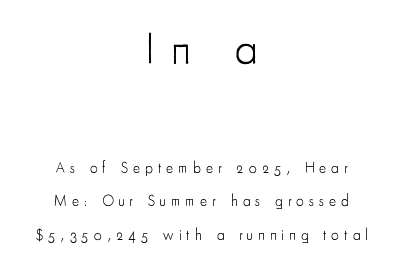
{"serif": "no", "italic": "no", "bold": "no", "weight": "light", "width": "condensed", "stroke_contrast": "low", "x_height": "small", "monospaced": "no", "underline": "no", "align": "center", "line_spacing": "loose", "line_spacing_ratio": 2.24, "letter_spacing": "wide", "letter_spacing_em": 0.34, "larger_block": "first", "size_ratio": 3.0, "glyph_px": 45}
